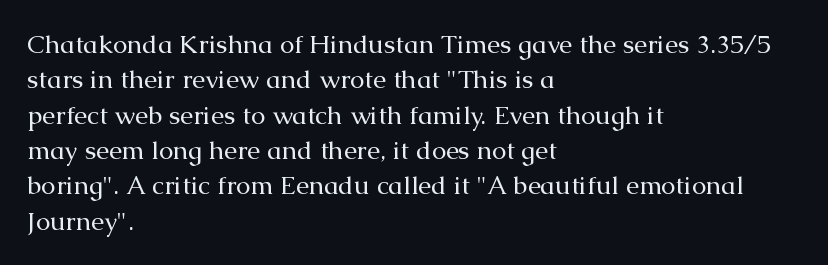
Q: Is the text bold? A: No.
Q: Is the text italic (slanted)? A: No, it is upright.
Q: Is the text underlined? A: No.
Q: How is the paragraph aligned? A: Left-aligned.
Q: Is the spacing between letters normal or unusually wide? A: Normal.
Q: Is the spacing between lines tight, normal or loose? A: Normal.
